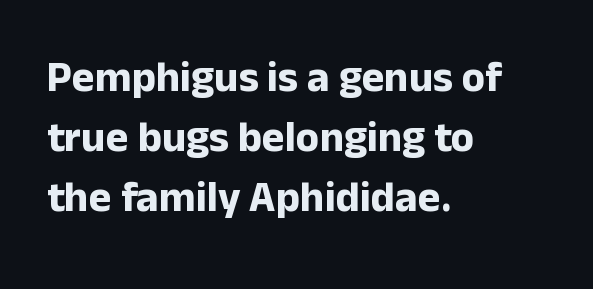
{"serif": "no", "italic": "no", "bold": "yes", "weight": "bold", "width": "normal", "stroke_contrast": "low", "x_height": "medium", "monospaced": "no", "underline": "no", "align": "left", "line_spacing": "normal", "line_spacing_ratio": 1.4, "letter_spacing": "normal", "letter_spacing_em": 0.0, "glyph_px": 43}
